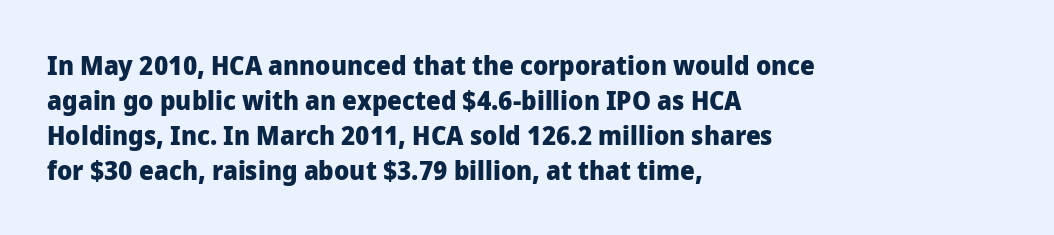
Q: Is the text bold? A: Yes.
Q: Is the text italic (slanted)? A: No, it is upright.
Q: Is the text underlined? A: No.
Q: How is the paragraph aligned? A: Left-aligned.
Q: Is the spacing between letters normal or unusually wide? A: Normal.
Q: Is the spacing between lines tight, normal or loose? A: Normal.
